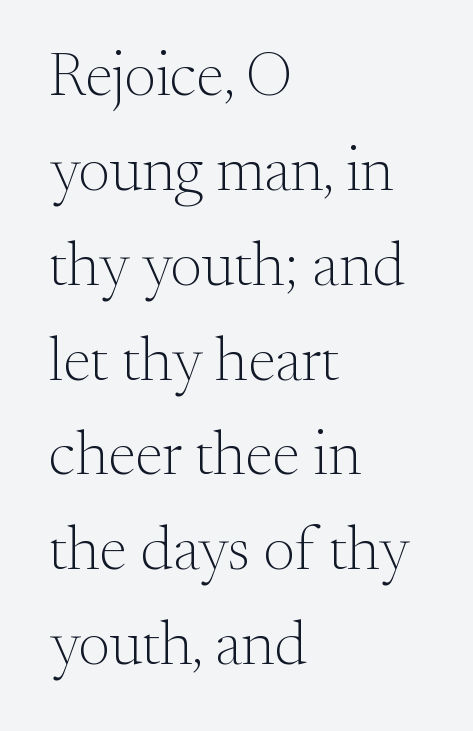
Q: Is the text bold? A: No.
Q: Is the text italic (slanted)? A: No, it is upright.
Q: Is the typeface a serif or a sans-serif typeface? A: Serif.
Q: Is the text underlined? A: No.
Q: How is the paragraph aligned? A: Left-aligned.
Q: Is the spacing between letters normal or unusually wide? A: Normal.
Q: Is the spacing between lines tight, normal or loose? A: Normal.
Q: Width (condensed, normal, or wide)? A: Normal.
Q: Stroke contrast? A: Medium.
Q: x-height? A: Small.
Q: Monospaced? A: No.
